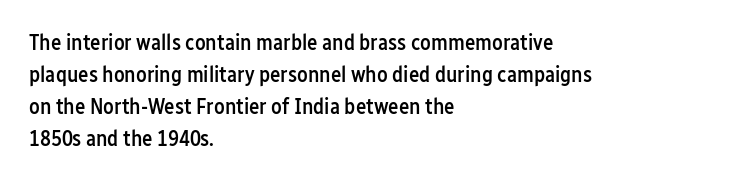
Q: Is the text bold? A: Semi-bold.
Q: Is the text italic (slanted)? A: No, it is upright.
Q: Is the text underlined? A: No.
Q: How is the paragraph aligned? A: Left-aligned.
Q: Is the spacing between letters normal or unusually wide? A: Normal.
Q: Is the spacing between lines tight, normal or loose? A: Normal.
